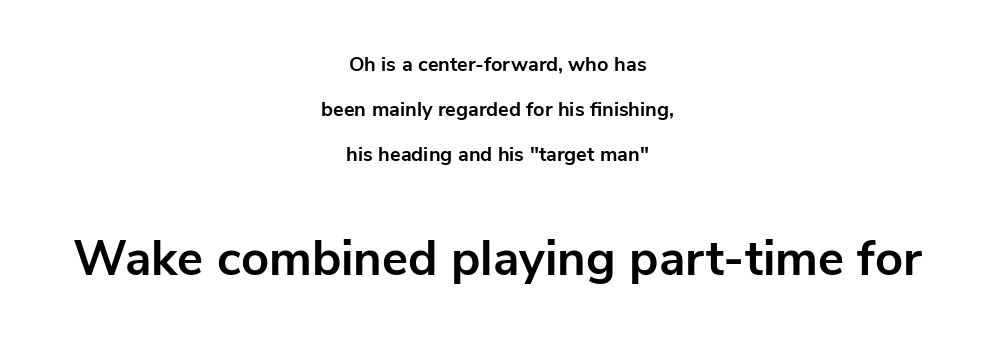
Q: Is the text bold? A: Yes.
Q: Is the text italic (slanted)? A: No, it is upright.
Q: Is the typeface a serif or a sans-serif typeface? A: Sans-serif.
Q: Is the text underlined? A: No.
Q: How is the paragraph aligned? A: Centered.
Q: Is the spacing between letters normal or unusually wide? A: Normal.
Q: Is the spacing between lines tight, normal or loose? A: Loose.
Q: Which block of text is set in a larger size, the first (top) or the second (bottom)? A: The second (bottom) one.
Q: Width (condensed, normal, or wide)? A: Normal.
Q: Stroke contrast? A: Low.
Q: x-height? A: Medium.
Q: Monospaced? A: No.
